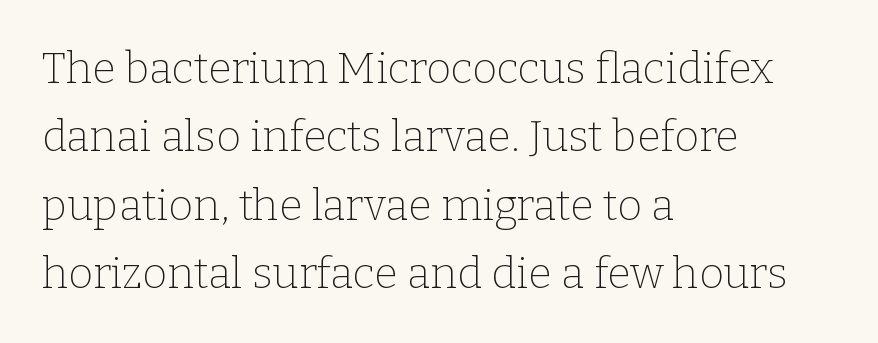
Q: Is the text bold? A: No.
Q: Is the text italic (slanted)? A: No, it is upright.
Q: Is the typeface a serif or a sans-serif typeface? A: Serif.
Q: Is the text underlined? A: No.
Q: How is the paragraph aligned? A: Left-aligned.
Q: Is the spacing between letters normal or unusually wide? A: Normal.
Q: Is the spacing between lines tight, normal or loose? A: Normal.
Q: Width (condensed, normal, or wide)? A: Normal.
Q: Stroke contrast? A: Low.
Q: x-height? A: Medium.
Q: Monospaced? A: No.
